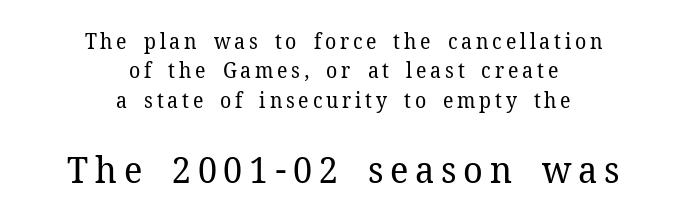
{"serif": "yes", "italic": "no", "bold": "no", "weight": "regular", "width": "normal", "stroke_contrast": "low", "x_height": "medium", "monospaced": "no", "underline": "no", "align": "center", "line_spacing": "normal", "line_spacing_ratio": 1.4, "larger_block": "second", "size_ratio": 1.76, "glyph_px": 37}
